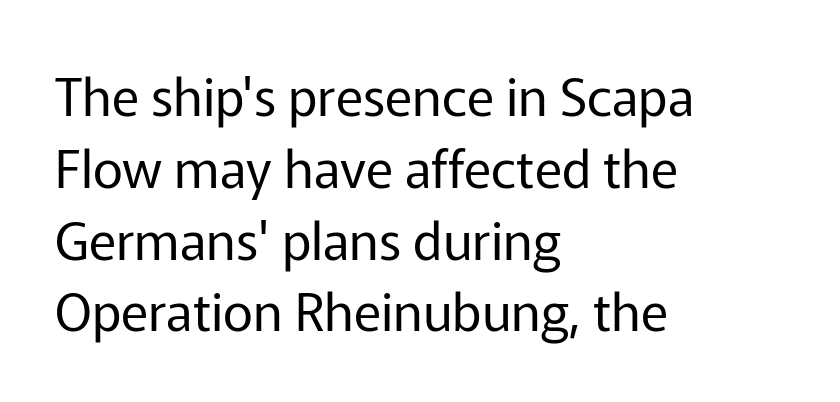
{"serif": "no", "italic": "no", "bold": "no", "weight": "regular", "width": "normal", "stroke_contrast": "low", "x_height": "medium", "monospaced": "no", "underline": "no", "align": "left", "line_spacing": "normal", "line_spacing_ratio": 1.38, "letter_spacing": "normal", "letter_spacing_em": 0.0, "glyph_px": 52}
